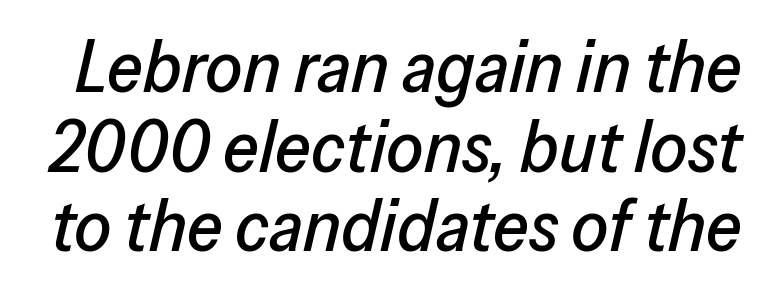
Q: Is the text italic (slanted)? A: Yes, it leans right by about 13 degrees.
Q: Is the text underlined? A: No.
Q: Is the spacing between letters normal or unusually wide? A: Normal.
Q: Is the spacing between lines tight, normal or loose? A: Tight.
Q: Width (condensed, normal, or wide)? A: Normal.
Q: Stroke contrast? A: Low.
Q: x-height? A: Medium.
Q: Monospaced? A: No.
